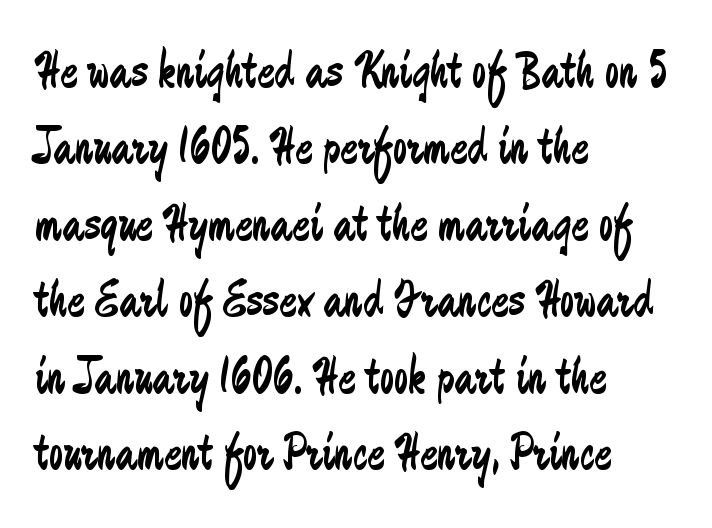
{"serif": "no", "bold": "no", "weight": "regular", "width": "condensed", "stroke_contrast": "low", "x_height": "small", "monospaced": "no", "underline": "no", "align": "left", "line_spacing": "normal", "line_spacing_ratio": 1.47, "letter_spacing": "normal", "letter_spacing_em": 0.0, "glyph_px": 52}
